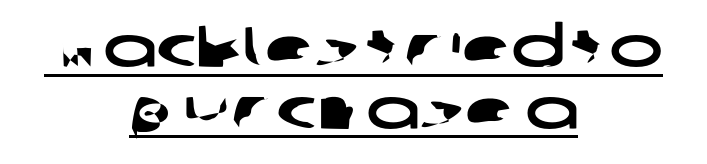
The image shows 57 px wide sans-serif type; set centered, tight line spacing (1.08x), normal letter spacing, underlined; low stroke contrast and a large x-height.
